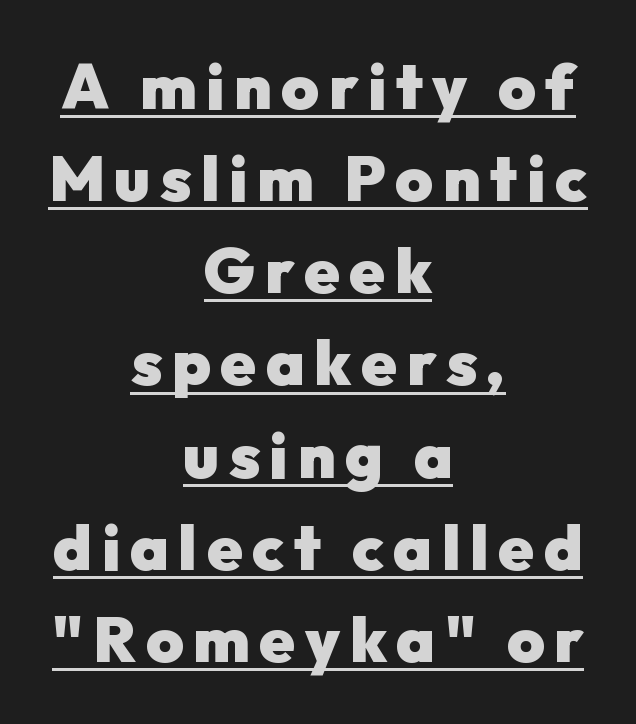
Q: Is the text bold? A: Yes.
Q: Is the text italic (slanted)? A: No, it is upright.
Q: Is the typeface a serif or a sans-serif typeface? A: Sans-serif.
Q: Is the text underlined? A: Yes.
Q: How is the paragraph aligned? A: Centered.
Q: Is the spacing between lines tight, normal or loose? A: Normal.
Q: Width (condensed, normal, or wide)? A: Normal.
Q: Stroke contrast? A: Low.
Q: x-height? A: Medium.
Q: Monospaced? A: No.
